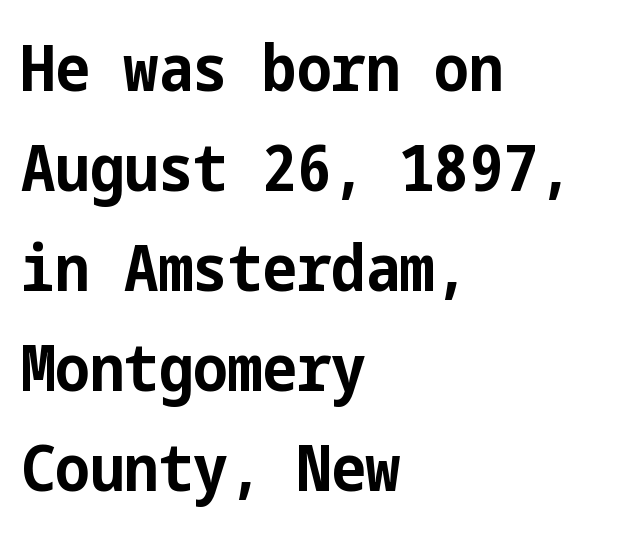
The image shows 65 px bold, condensed sans-serif type, upright; set left-aligned, normal line spacing (1.54x), normal letter spacing, not underlined; low stroke contrast and a medium x-height.
